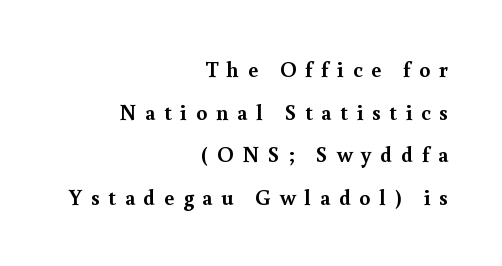
The image shows 22 px bold type, upright; set right-aligned, loose line spacing (1.94x), unusually wide letter spacing (+0.4 em), not underlined.
